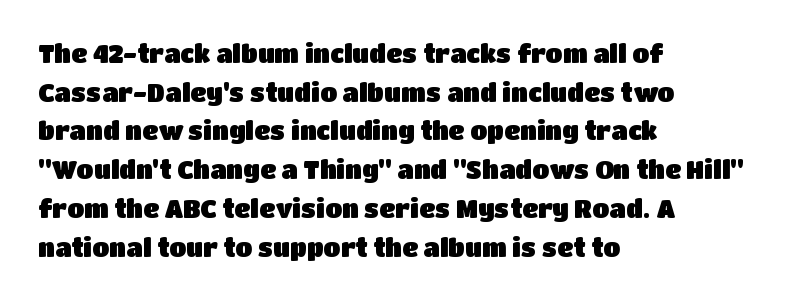
{"italic": "no", "underline": "no", "align": "left", "line_spacing": "normal", "line_spacing_ratio": 1.55, "letter_spacing": "normal", "letter_spacing_em": 0.0, "glyph_px": 25}
